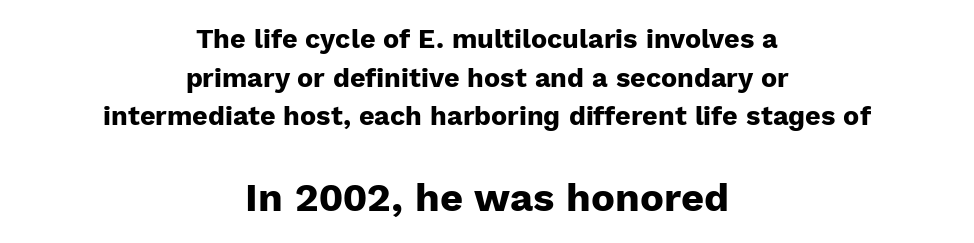
The image shows 40 px heavy sans-serif type, upright; set centered, normal line spacing (1.43x), normal letter spacing, not underlined; the second (bottom) block is 1.48x larger; low stroke contrast and a medium x-height.
